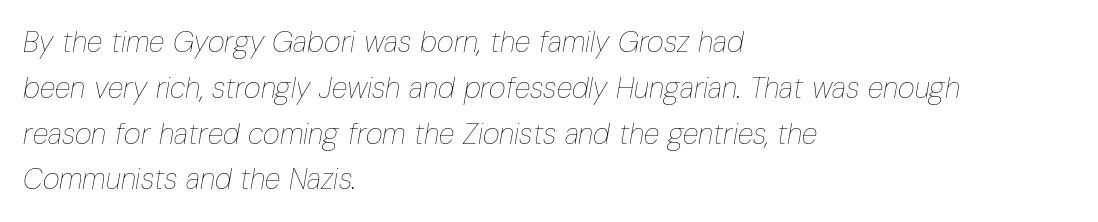
Q: Is the text bold? A: No.
Q: Is the text italic (slanted)? A: Yes, it leans right by about 10 degrees.
Q: Is the text underlined? A: No.
Q: How is the paragraph aligned? A: Left-aligned.
Q: Is the spacing between letters normal or unusually wide? A: Normal.
Q: Is the spacing between lines tight, normal or loose? A: Normal.
Q: Width (condensed, normal, or wide)? A: Condensed.
Q: Stroke contrast? A: Low.
Q: x-height? A: Medium.
Q: Monospaced? A: No.
